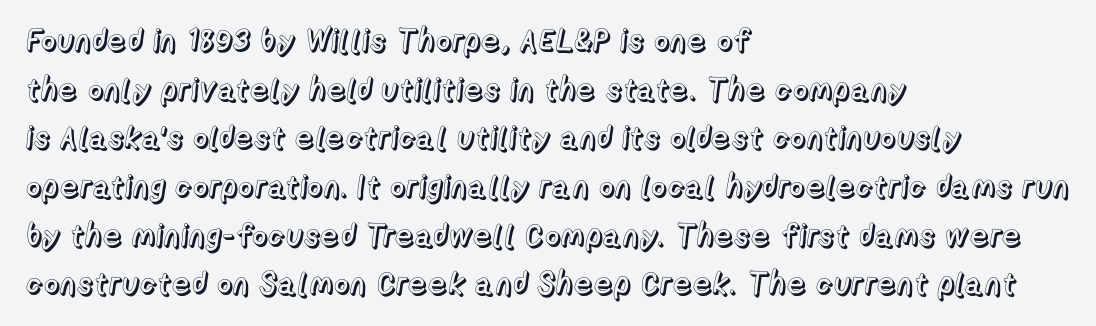
{"width": "normal", "x_height": "medium", "monospaced": "no", "underline": "no", "align": "left", "line_spacing": "normal", "line_spacing_ratio": 1.57, "letter_spacing": "normal", "letter_spacing_em": 0.0, "glyph_px": 31}
